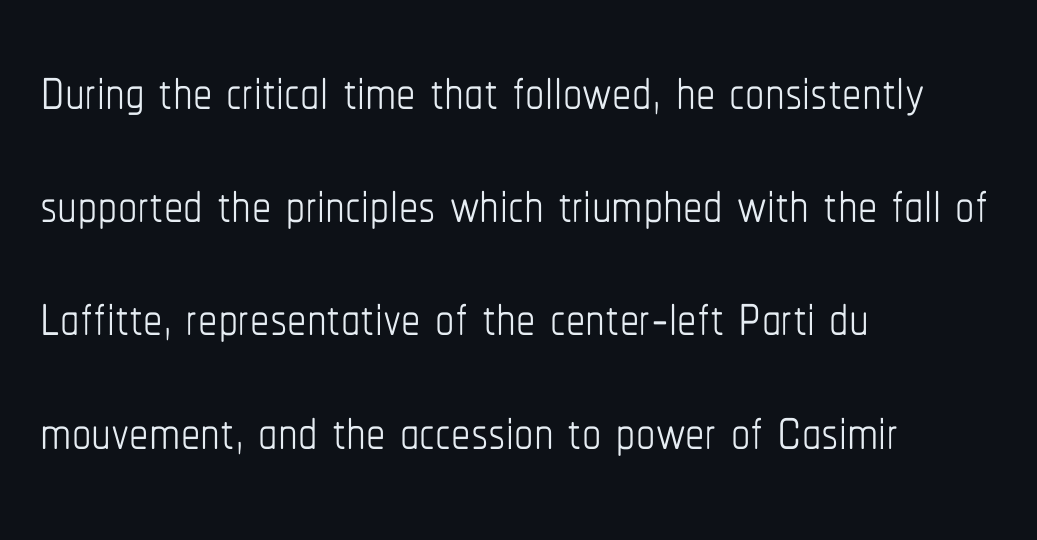
The image shows 77 px thin, condensed type, upright; set left-aligned, normal line spacing (1.47x), normal letter spacing, not underlined; low stroke contrast and a medium x-height.
